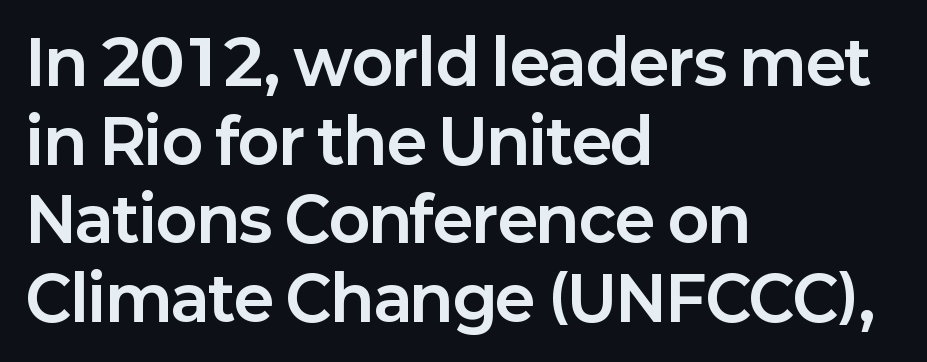
{"serif": "no", "italic": "no", "bold": "yes", "weight": "bold", "width": "normal", "stroke_contrast": "low", "x_height": "medium", "monospaced": "no", "underline": "no", "align": "left", "line_spacing": "normal", "line_spacing_ratio": 1.29, "letter_spacing": "normal", "letter_spacing_em": 0.0, "glyph_px": 61}
